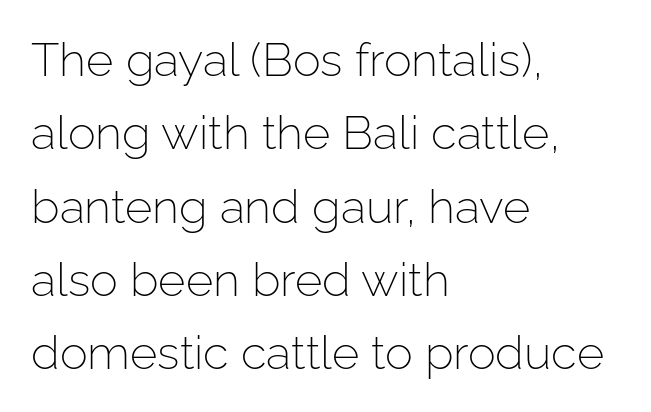
Q: Is the text bold? A: No.
Q: Is the text italic (slanted)? A: No, it is upright.
Q: Is the typeface a serif or a sans-serif typeface? A: Sans-serif.
Q: Is the text underlined? A: No.
Q: How is the paragraph aligned? A: Left-aligned.
Q: Is the spacing between letters normal or unusually wide? A: Normal.
Q: Is the spacing between lines tight, normal or loose? A: Normal.
Q: Width (condensed, normal, or wide)? A: Normal.
Q: Stroke contrast? A: Low.
Q: x-height? A: Medium.
Q: Monospaced? A: No.
